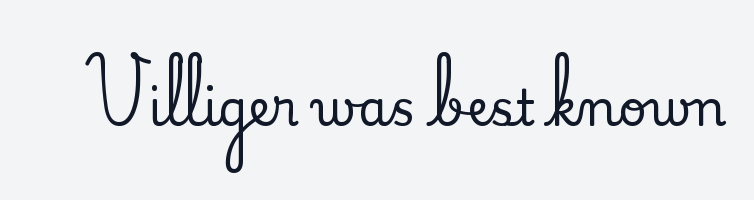
{"serif": "yes", "italic": "no", "width": "normal", "stroke_contrast": "medium", "x_height": "small", "monospaced": "no", "underline": "no", "letter_spacing": "normal", "letter_spacing_em": 0.0, "glyph_px": 49}
